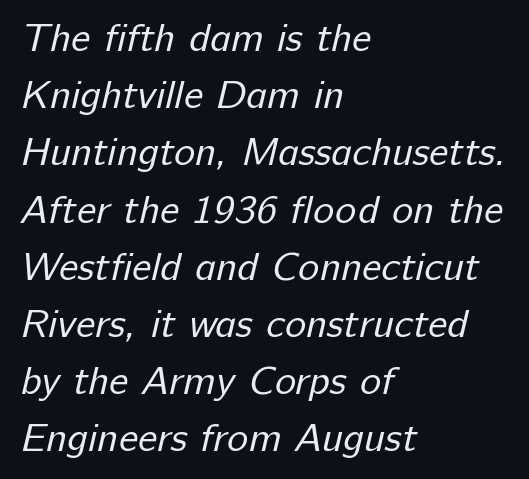
The image shows 40 px regular-weight sans-serif type; set left-aligned, normal line spacing (1.43x), normal letter spacing, not underlined; low stroke contrast and a medium x-height.
